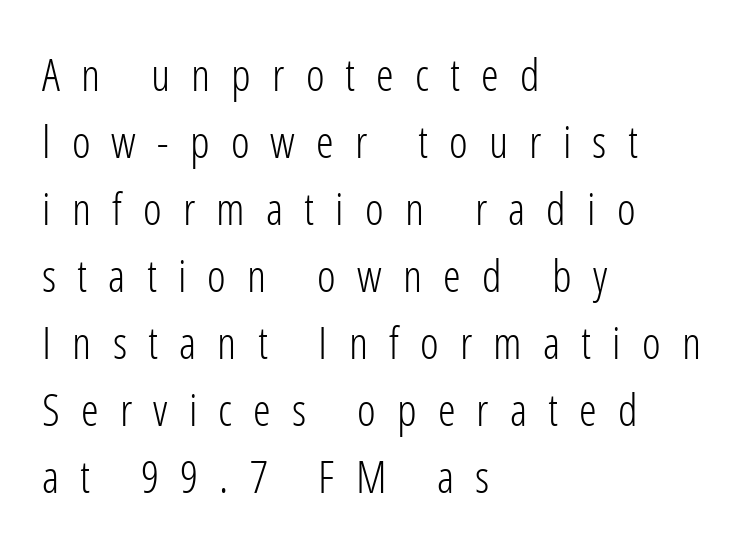
Q: Is the text bold? A: No.
Q: Is the text italic (slanted)? A: No, it is upright.
Q: Is the typeface a serif or a sans-serif typeface? A: Sans-serif.
Q: Is the text underlined? A: No.
Q: How is the paragraph aligned? A: Left-aligned.
Q: Is the spacing between letters normal or unusually wide? A: Unusually wide.
Q: Is the spacing between lines tight, normal or loose? A: Normal.
Q: Width (condensed, normal, or wide)? A: Condensed.
Q: Stroke contrast? A: Low.
Q: x-height? A: Medium.
Q: Monospaced? A: No.
